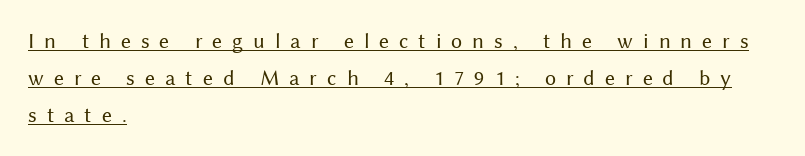
The image shows 22 px text type, upright; set left-aligned, normal line spacing (1.68x), unusually wide letter spacing (+0.45 em), underlined.
